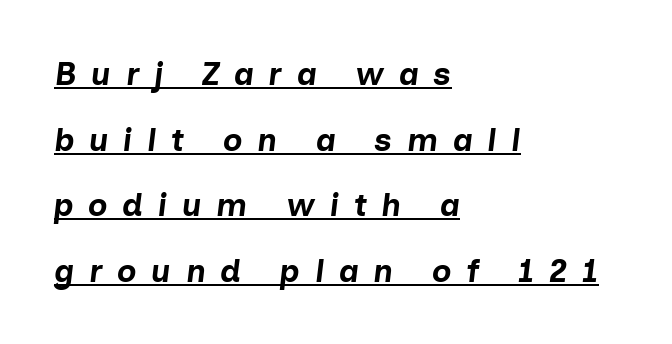
Proportional: the letters do not fall into vertical columns. The rag falls on the right side of this text block. Each word looks stretched out because of the extra space between its letters. Widely set lines give the paragraph a tall, airy silhouette.
